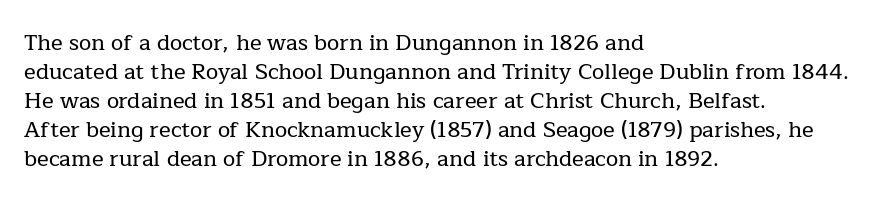
{"italic": "no", "underline": "no", "align": "left", "line_spacing": "normal", "line_spacing_ratio": 1.32, "letter_spacing": "normal", "letter_spacing_em": 0.0, "glyph_px": 22}
